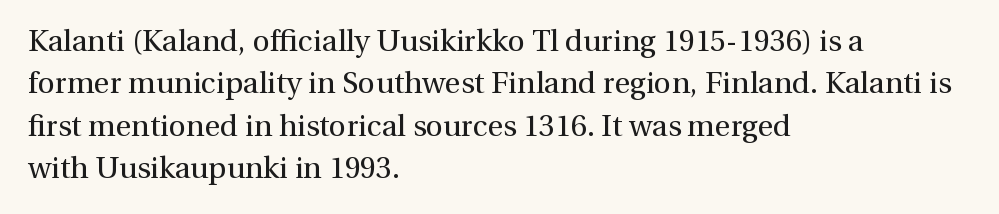
The image shows 30 px regular-weight serif type, upright; set left-aligned, normal line spacing (1.41x), normal letter spacing, not underlined; a medium x-height.
